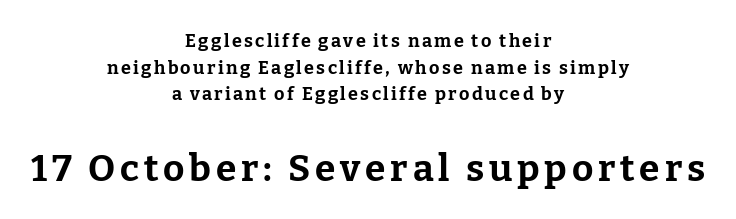
Q: Is the text bold? A: Yes.
Q: Is the text italic (slanted)? A: No, it is upright.
Q: Is the typeface a serif or a sans-serif typeface? A: Serif.
Q: Is the text underlined? A: No.
Q: How is the paragraph aligned? A: Centered.
Q: Is the spacing between lines tight, normal or loose? A: Normal.
Q: Which block of text is set in a larger size, the first (top) or the second (bottom)? A: The second (bottom) one.
Q: Width (condensed, normal, or wide)? A: Normal.
Q: Stroke contrast? A: Low.
Q: x-height? A: Medium.
Q: Monospaced? A: No.
